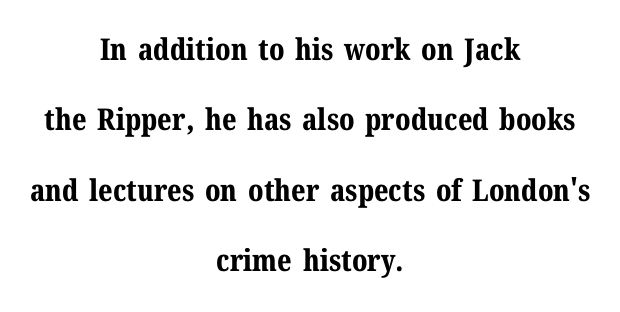
Notice the wide empty band between every row — that's loose leading. A typesetter would call this proportional, since set widths differ per character. Posture: vertical. One-word summary of the alignment: center.
